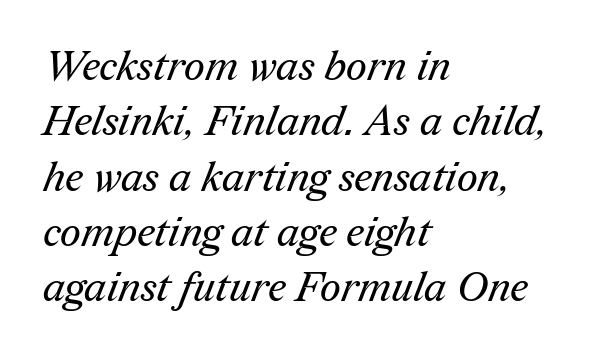
{"serif": "yes", "bold": "no", "weight": "regular", "width": "normal", "stroke_contrast": "medium", "x_height": "medium", "monospaced": "no", "underline": "no", "align": "left", "line_spacing": "normal", "line_spacing_ratio": 1.35, "letter_spacing": "normal", "letter_spacing_em": 0.0, "glyph_px": 41}
